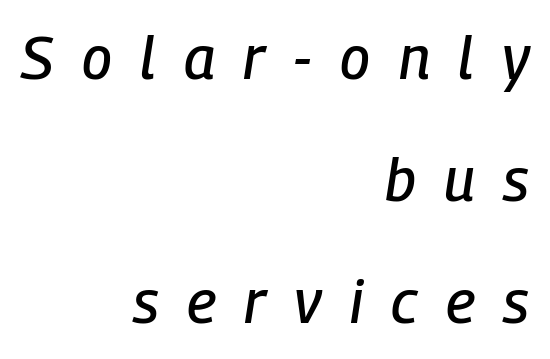
Q: Is the text italic (slanted)? A: Yes, it leans right by about 9 degrees.
Q: Is the text underlined? A: No.
Q: How is the paragraph aligned? A: Right-aligned.
Q: Is the spacing between letters normal or unusually wide? A: Unusually wide.
Q: Is the spacing between lines tight, normal or loose? A: Loose.
Q: Width (condensed, normal, or wide)? A: Condensed.
Q: Stroke contrast? A: Low.
Q: x-height? A: Medium.
Q: Monospaced? A: No.
